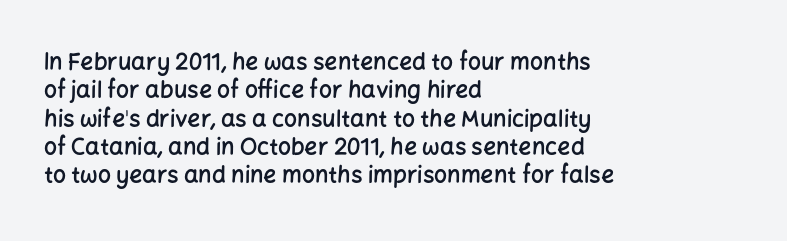
Is the letter spacing exaggerated? No — it looks like the ordinary default. Do the letters lean? They stand straight. Is the type bold? Partly — it's a semibold, heavier than regular but not fully bold. Lines of text with bare space underneath. The text block is weighted toward the left margin, trailing off unevenly rightward.
